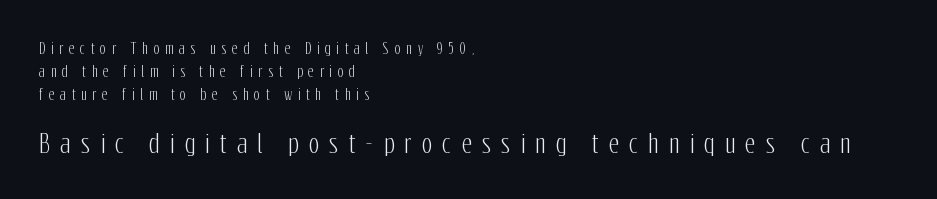
A clean baseline with only descenders dipping below it. The passage shown begins with its smaller block and ends with its larger one. Does the leading feel generous? No, just average. In terms of letterspacing, this is a distinctly airy, spread setting. Line beginnings align vertically; line endings do not. Designer's note — italics off, roman on.
